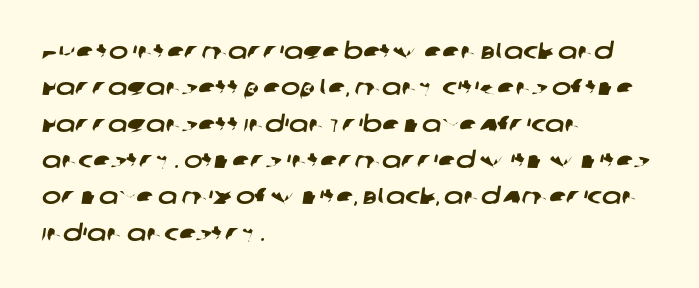
The image shows 23 px text type; set left-aligned, normal line spacing (1.58x), normal letter spacing, not underlined.
